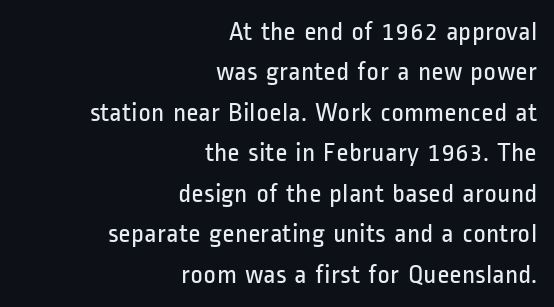
{"italic": "no", "bold": "no", "underline": "no", "align": "right", "line_spacing": "normal", "line_spacing_ratio": 1.5, "letter_spacing": "normal", "letter_spacing_em": 0.0, "glyph_px": 27}
